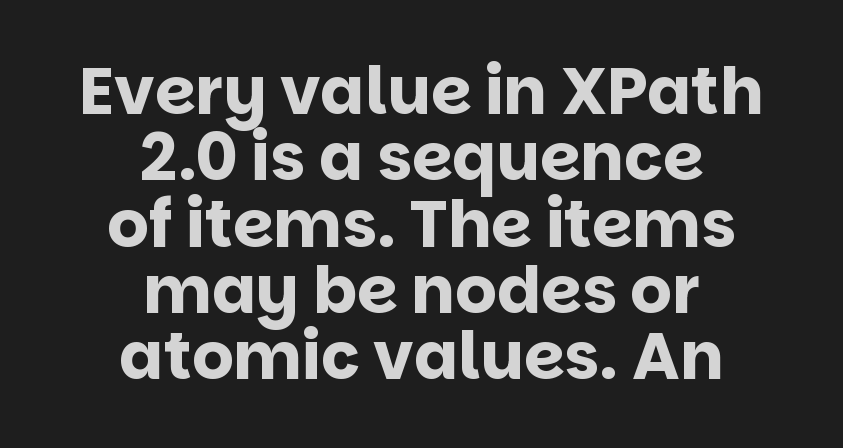
The image shows 65 px bold sans-serif type, upright; set centered, tight line spacing (1.02x), normal letter spacing, not underlined; low stroke contrast and a large x-height.
